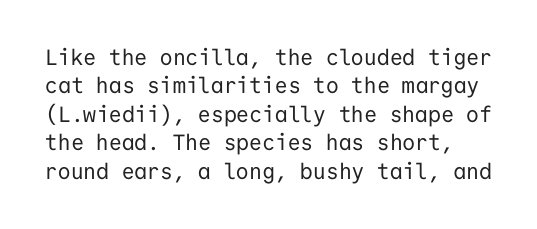
Does the lettering tilt? It doesn't — this is upright. Does extra space separate the letters? No, they use regular spacing. Whoever set this chose a conventional vertical rhythm. The foot of each line stays bare and open. The font sits on the lighter half of the weight spectrum, regular included.
